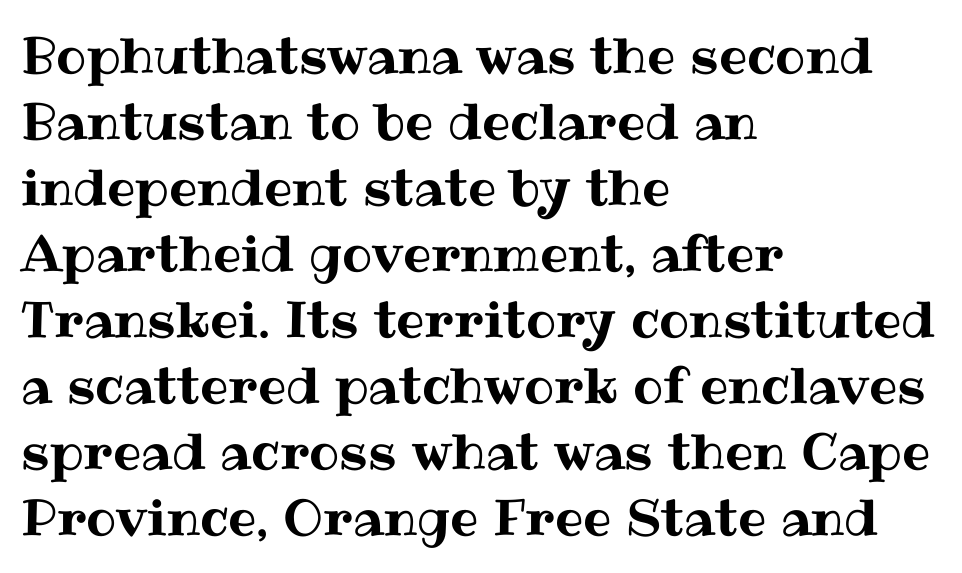
Q: Is the text italic (slanted)? A: No, it is upright.
Q: Is the text underlined? A: No.
Q: How is the paragraph aligned? A: Left-aligned.
Q: Is the spacing between letters normal or unusually wide? A: Normal.
Q: Is the spacing between lines tight, normal or loose? A: Normal.
Q: Width (condensed, normal, or wide)? A: Normal.
Q: Stroke contrast? A: Medium.
Q: x-height? A: Medium.
Q: Monospaced? A: No.
